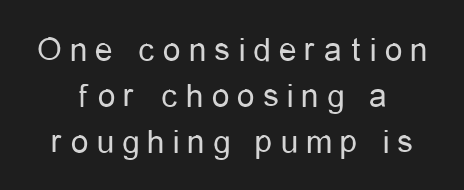
Q: Is the text bold? A: No.
Q: Is the text italic (slanted)? A: No, it is upright.
Q: Is the typeface a serif or a sans-serif typeface? A: Sans-serif.
Q: Is the text underlined? A: No.
Q: How is the paragraph aligned? A: Centered.
Q: Is the spacing between letters normal or unusually wide? A: Unusually wide.
Q: Is the spacing between lines tight, normal or loose? A: Normal.
Q: Width (condensed, normal, or wide)? A: Condensed.
Q: Stroke contrast? A: Low.
Q: x-height? A: Medium.
Q: Monospaced? A: No.
